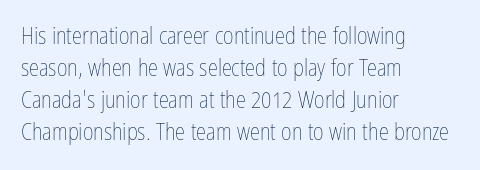
Q: Is the text bold? A: No.
Q: Is the text italic (slanted)? A: No, it is upright.
Q: Is the text underlined? A: No.
Q: How is the paragraph aligned? A: Left-aligned.
Q: Is the spacing between letters normal or unusually wide? A: Normal.
Q: Is the spacing between lines tight, normal or loose? A: Normal.
